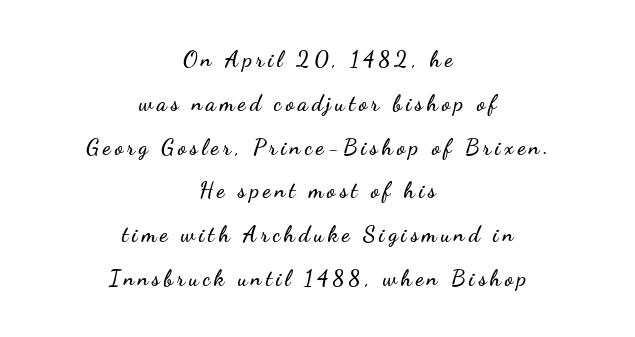
{"underline": "no", "align": "center", "line_spacing": "loose", "line_spacing_ratio": 1.99, "glyph_px": 22}
